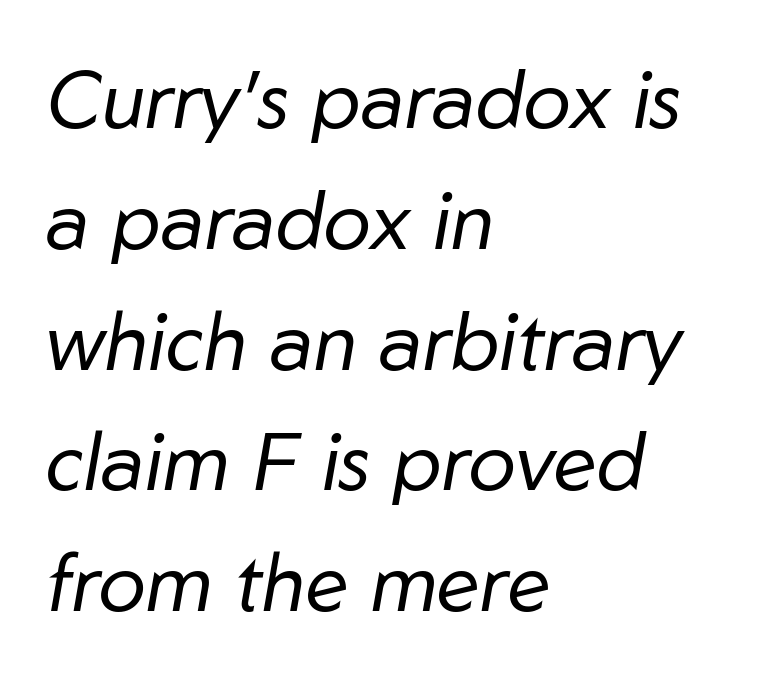
Q: Is the text bold? A: No.
Q: Is the text italic (slanted)? A: Yes, it leans right by about 10 degrees.
Q: Is the text underlined? A: No.
Q: How is the paragraph aligned? A: Left-aligned.
Q: Is the spacing between letters normal or unusually wide? A: Normal.
Q: Is the spacing between lines tight, normal or loose? A: Normal.
Q: Width (condensed, normal, or wide)? A: Normal.
Q: Stroke contrast? A: Low.
Q: x-height? A: Medium.
Q: Monospaced? A: No.
